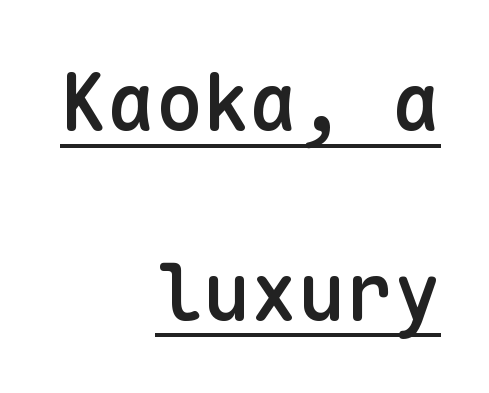
Q: Is the text bold? A: Semi-bold.
Q: Is the text italic (slanted)? A: No, it is upright.
Q: Is the typeface a serif or a sans-serif typeface? A: Sans-serif.
Q: Is the text underlined? A: Yes.
Q: How is the paragraph aligned? A: Right-aligned.
Q: Is the spacing between letters normal or unusually wide? A: Normal.
Q: Is the spacing between lines tight, normal or loose? A: Loose.
Q: Width (condensed, normal, or wide)? A: Normal.
Q: Stroke contrast? A: Low.
Q: x-height? A: Medium.
Q: Monospaced? A: Yes.
